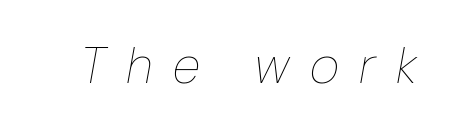
Q: Is the text bold? A: No.
Q: Is the text italic (slanted)? A: Yes, it leans right by about 10 degrees.
Q: Is the text underlined? A: No.
Q: Is the spacing between letters normal or unusually wide? A: Unusually wide.
Q: Width (condensed, normal, or wide)? A: Condensed.
Q: Stroke contrast? A: Low.
Q: x-height? A: Medium.
Q: Monospaced? A: No.
